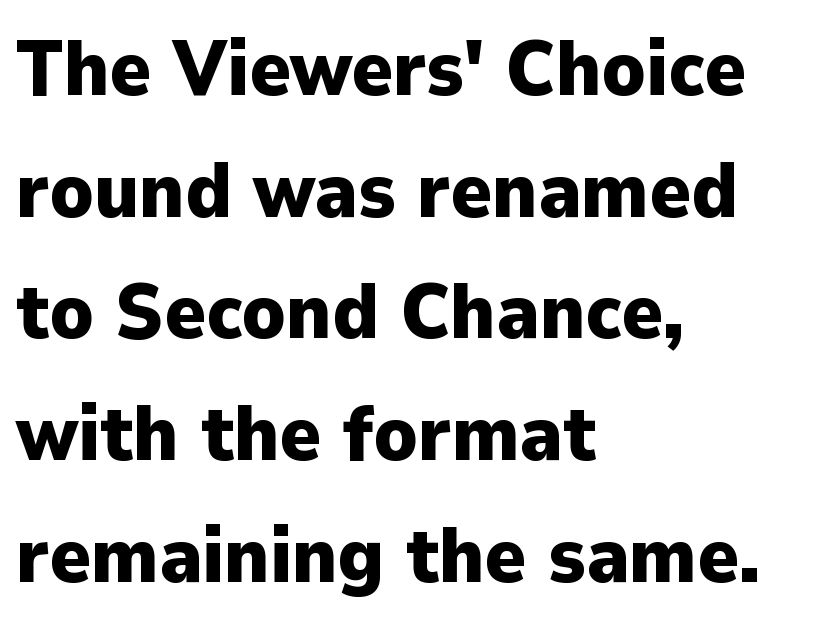
Interline gaps are of average width in this sample. Has an underline been added? It has not. Its strokes are broad and dark, the hallmark of bold type. These lines keep a tight, regular rhythm from letter to letter. Think of a printed novel: that variable character pitch is what you see here. This is the regular roman posture of the typeface.
